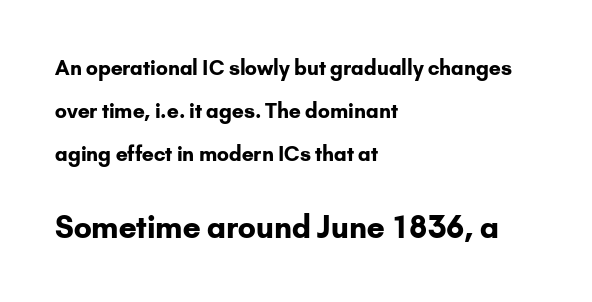
Q: Is the text bold? A: Yes.
Q: Is the text italic (slanted)? A: No, it is upright.
Q: Is the typeface a serif or a sans-serif typeface? A: Sans-serif.
Q: Is the text underlined? A: No.
Q: How is the paragraph aligned? A: Left-aligned.
Q: Is the spacing between letters normal or unusually wide? A: Normal.
Q: Is the spacing between lines tight, normal or loose? A: Loose.
Q: Which block of text is set in a larger size, the first (top) or the second (bottom)? A: The second (bottom) one.
Q: Width (condensed, normal, or wide)? A: Normal.
Q: Stroke contrast? A: Low.
Q: x-height? A: Small.
Q: Monospaced? A: No.
